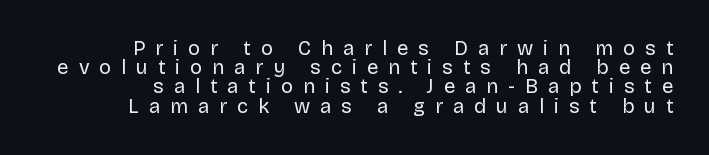
The image shows 20 px text type, upright; set right-aligned, tight line spacing (0.96x), unusually wide letter spacing (+0.5 em), not underlined.
